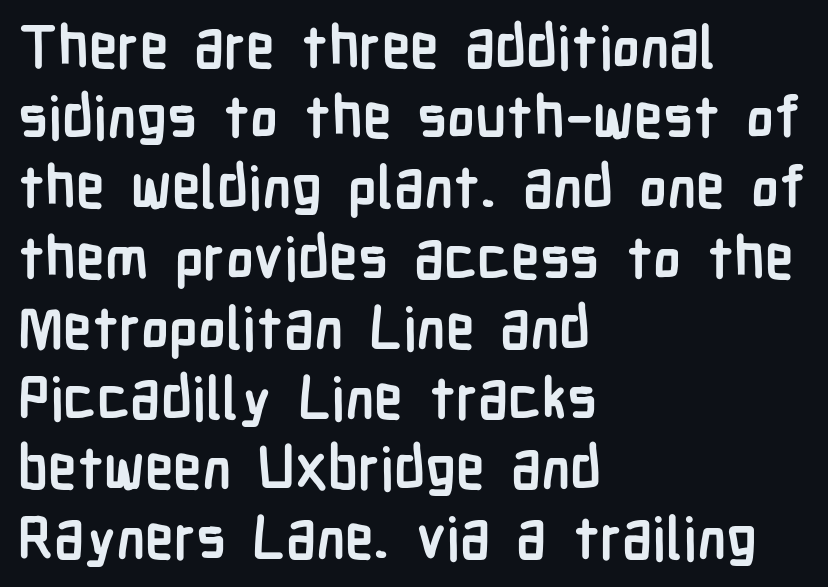
{"serif": "no", "italic": "no", "bold": "yes", "weight": "semibold", "width": "condensed", "stroke_contrast": "low", "x_height": "medium", "monospaced": "no", "underline": "no", "align": "left", "line_spacing_ratio": 1.21, "letter_spacing": "normal", "letter_spacing_em": 0.0, "glyph_px": 58}
